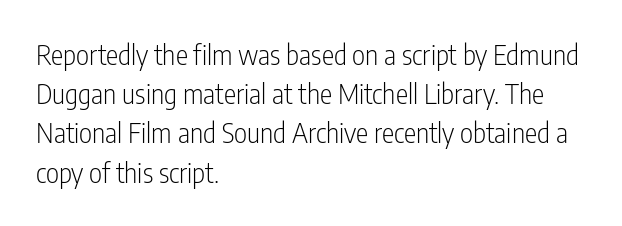
Q: Is the text bold? A: No.
Q: Is the text italic (slanted)? A: No, it is upright.
Q: Is the typeface a serif or a sans-serif typeface? A: Sans-serif.
Q: Is the text underlined? A: No.
Q: How is the paragraph aligned? A: Left-aligned.
Q: Is the spacing between letters normal or unusually wide? A: Normal.
Q: Is the spacing between lines tight, normal or loose? A: Normal.
Q: Width (condensed, normal, or wide)? A: Condensed.
Q: Stroke contrast? A: Low.
Q: x-height? A: Medium.
Q: Monospaced? A: No.
